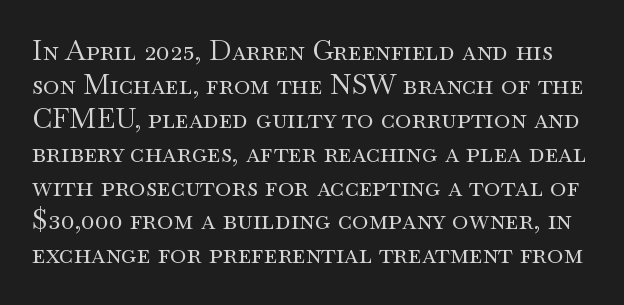
The image shows 28 px regular-weight, wide serif type, upright; set line spacing 1.21x, normal letter spacing, not underlined; medium stroke contrast and a small x-height.
